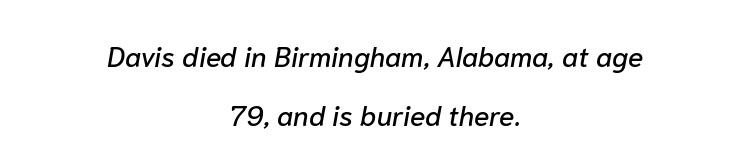
Q: Is the text italic (slanted)? A: Yes, it leans right by about 10 degrees.
Q: Is the text underlined? A: No.
Q: How is the paragraph aligned? A: Centered.
Q: Is the spacing between letters normal or unusually wide? A: Normal.
Q: Is the spacing between lines tight, normal or loose? A: Loose.
Q: Width (condensed, normal, or wide)? A: Normal.
Q: Stroke contrast? A: Low.
Q: x-height? A: Medium.
Q: Monospaced? A: No.
